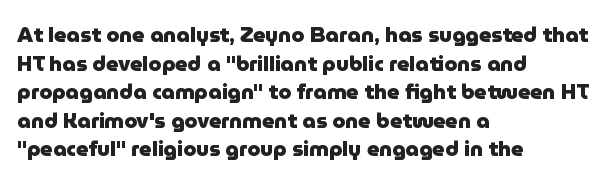
{"italic": "no", "bold": "yes", "underline": "no", "align": "left", "line_spacing": "normal", "line_spacing_ratio": 1.36, "letter_spacing": "normal", "letter_spacing_em": 0.0, "glyph_px": 21}
